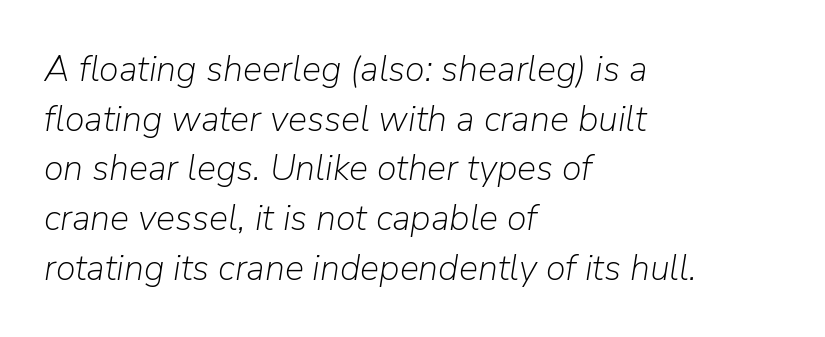
{"italic": "yes", "lean": "right", "slant_degrees": 9, "bold": "no", "weight": "light", "width": "normal", "stroke_contrast": "low", "x_height": "medium", "monospaced": "no", "underline": "no", "align": "left", "line_spacing": "normal", "line_spacing_ratio": 1.38, "letter_spacing": "normal", "letter_spacing_em": 0.0, "glyph_px": 36}
